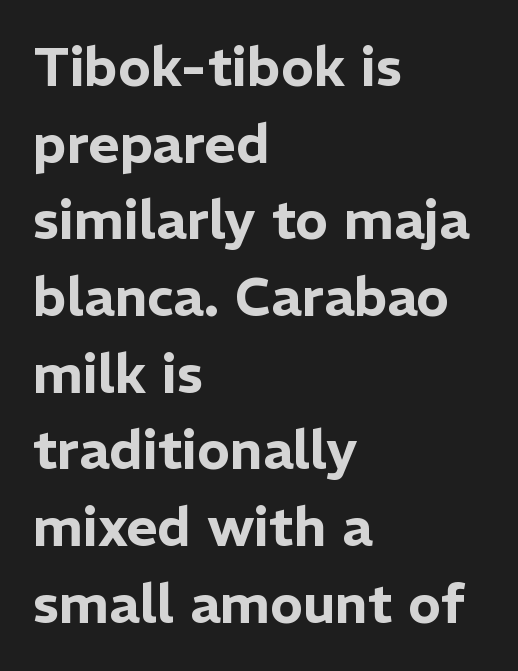
In terms of posture, this sample is upright. Words appear dense and cohesive because spacing is normal. Every row of glyphs begins at an identical x-position on the left. Baseline-to-baseline distance is the conventional proportion of letter height. The face used here is a sans, in the tradition of grotesques and geometrics.
